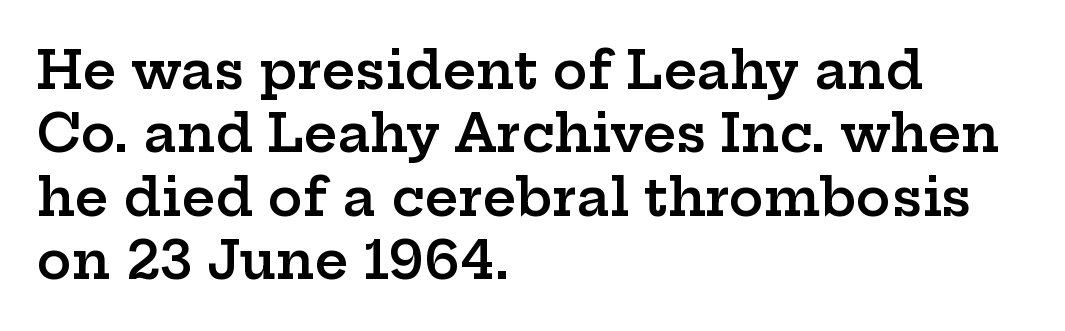
The image shows 52 px semibold, wide serif type, upright; set left-aligned, line spacing 1.22x, normal letter spacing, not underlined; low stroke contrast and a medium x-height.
